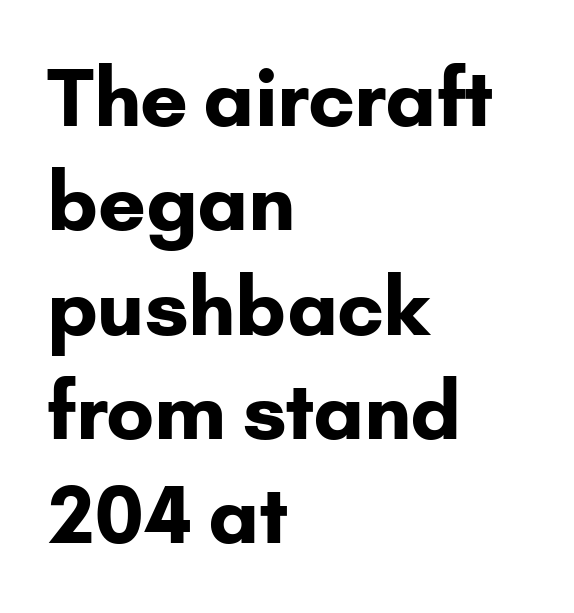
The image shows 79 px bold sans-serif type, upright; set left-aligned, normal line spacing (1.32x), normal letter spacing, not underlined; low stroke contrast and a small x-height.
